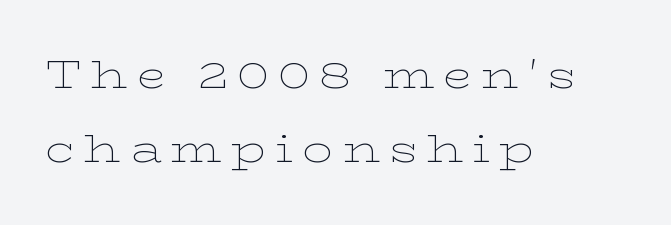
Q: Is the text bold? A: No.
Q: Is the text italic (slanted)? A: No, it is upright.
Q: Is the typeface a serif or a sans-serif typeface? A: Serif.
Q: Is the text underlined? A: No.
Q: How is the paragraph aligned? A: Left-aligned.
Q: Is the spacing between letters normal or unusually wide? A: Unusually wide.
Q: Is the spacing between lines tight, normal or loose? A: Loose.
Q: Width (condensed, normal, or wide)? A: Wide.
Q: Stroke contrast? A: Low.
Q: x-height? A: Medium.
Q: Monospaced? A: No.
